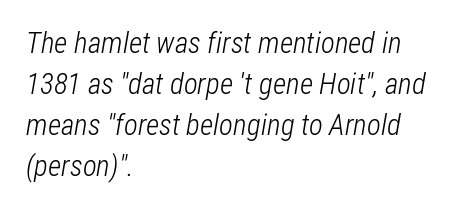
{"italic": "yes", "lean": "right", "slant_degrees": 12, "bold": "no", "weight": "light", "width": "condensed", "stroke_contrast": "low", "x_height": "medium", "monospaced": "no", "underline": "no", "align": "left", "line_spacing": "normal", "line_spacing_ratio": 1.41, "letter_spacing": "normal", "letter_spacing_em": 0.0, "glyph_px": 29}
